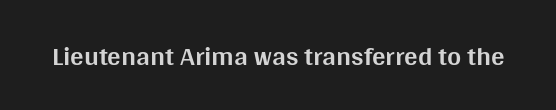
{"italic": "no", "bold": "yes", "underline": "no", "letter_spacing": "normal", "letter_spacing_em": 0.0, "glyph_px": 27}
